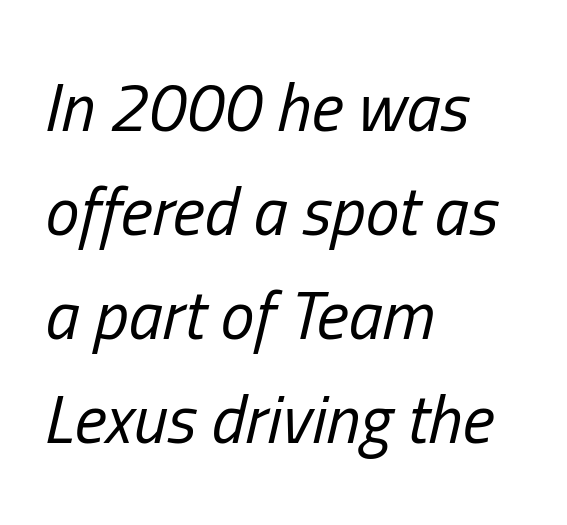
{"italic": "yes", "lean": "right", "slant_degrees": 13, "bold": "no", "weight": "regular", "width": "condensed", "stroke_contrast": "low", "x_height": "medium", "monospaced": "no", "underline": "no", "align": "left", "line_spacing": "normal", "line_spacing_ratio": 1.53, "letter_spacing": "normal", "letter_spacing_em": 0.0, "glyph_px": 68}
